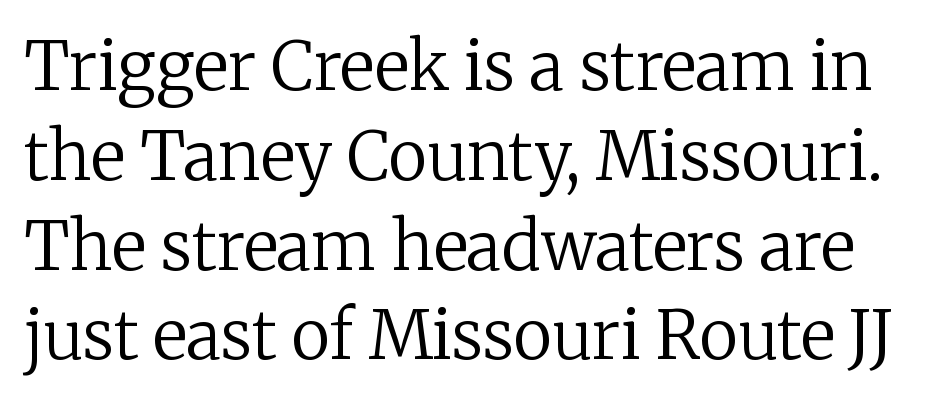
Q: Is the text bold? A: No.
Q: Is the text italic (slanted)? A: No, it is upright.
Q: Is the typeface a serif or a sans-serif typeface? A: Serif.
Q: Is the text underlined? A: No.
Q: Is the spacing between letters normal or unusually wide? A: Normal.
Q: Is the spacing between lines tight, normal or loose? A: Normal.
Q: Width (condensed, normal, or wide)? A: Normal.
Q: Stroke contrast? A: Low.
Q: x-height? A: Medium.
Q: Monospaced? A: No.
